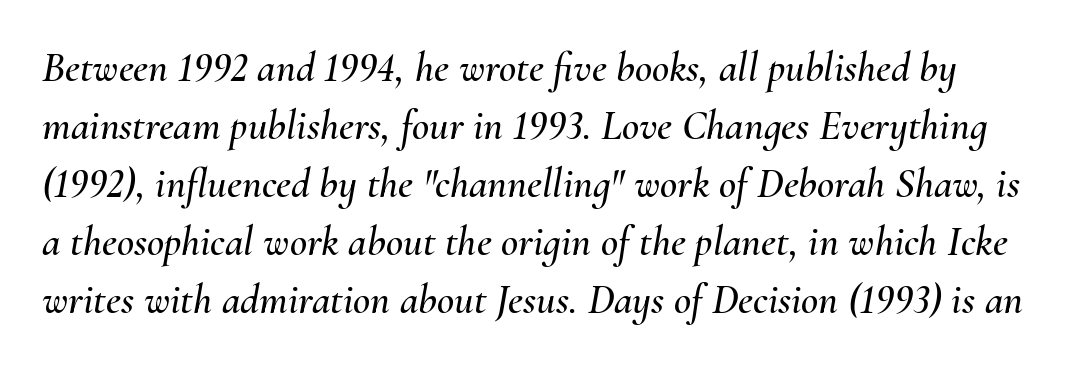
Q: Is the text italic (slanted)? A: Yes, it leans right by about 10 degrees.
Q: Is the text underlined? A: No.
Q: Is the spacing between letters normal or unusually wide? A: Normal.
Q: Is the spacing between lines tight, normal or loose? A: Normal.
Q: Width (condensed, normal, or wide)? A: Normal.
Q: Stroke contrast? A: Medium.
Q: x-height? A: Small.
Q: Monospaced? A: No.
